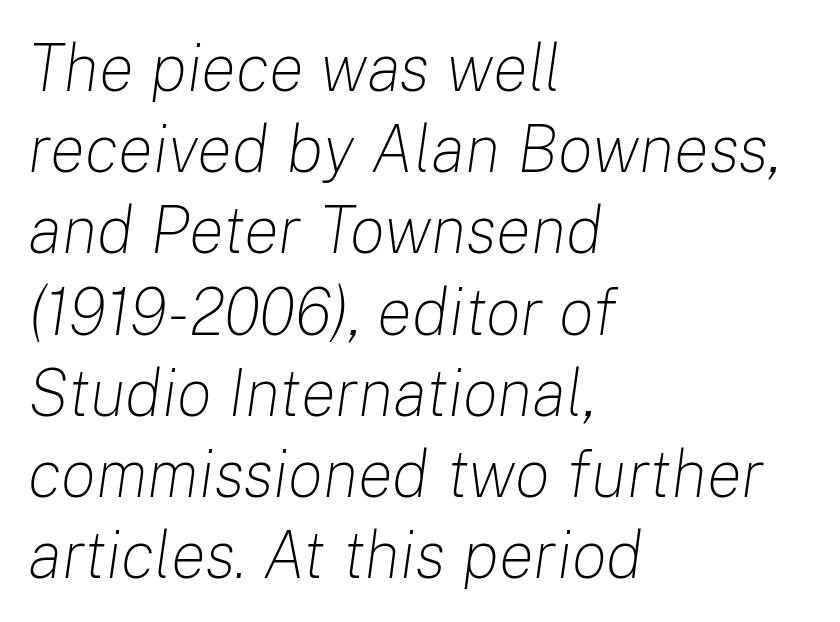
The image shows 66 px light type, italic (leaning right); set left-aligned, line spacing 1.23x, normal letter spacing, not underlined; low stroke contrast and a medium x-height.
